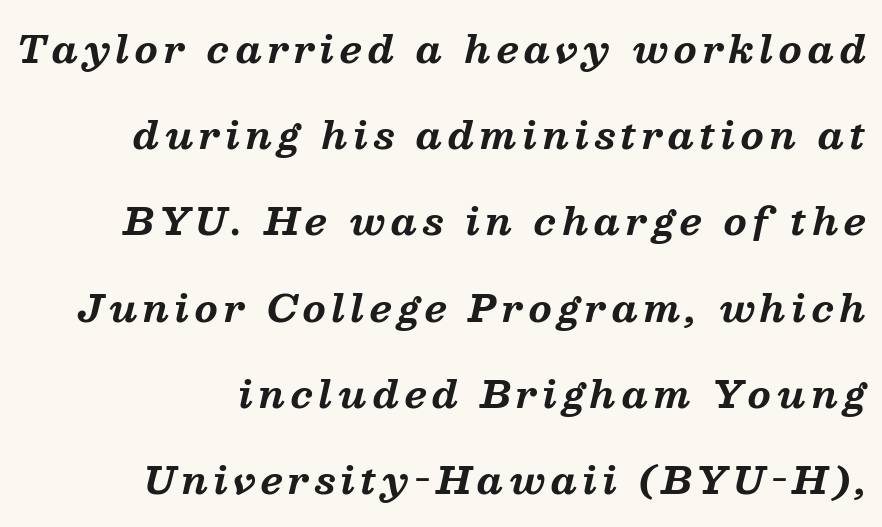
A full-strength bold gives these letters their thick strokes. This block would shrink considerably if given ordinary leading; it's expanded now. Plain, unruled lines of type. In terms of posture, this sample is oblique.
